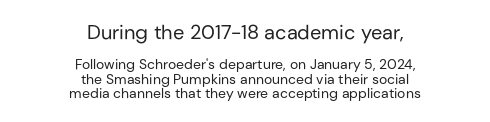
{"italic": "no", "bold": "no", "underline": "no", "align": "center", "line_spacing": "tight", "line_spacing_ratio": 1.02, "letter_spacing": "normal", "letter_spacing_em": 0.0, "larger_block": "first", "size_ratio": 1.43, "glyph_px": 20}
